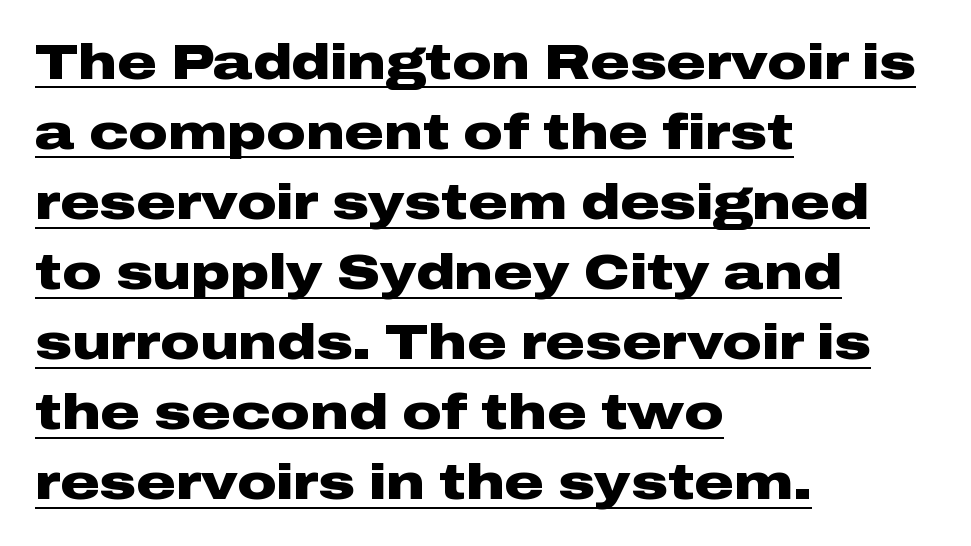
The line-height multiplier appears to be the usual default. Nothing unusual about the tracking: characters are spaced as the font intends. Is this a sans? Yes — the strokes have no serifs. This is the regular roman posture of the typeface. The compositor pushed each line to the left boundary.
